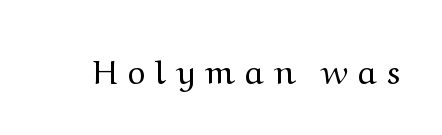
Q: Is the text bold? A: No.
Q: Is the text italic (slanted)? A: No, it is upright.
Q: Is the typeface a serif or a sans-serif typeface? A: Serif.
Q: Is the text underlined? A: No.
Q: Is the spacing between letters normal or unusually wide? A: Unusually wide.
Q: Width (condensed, normal, or wide)? A: Wide.
Q: Stroke contrast? A: Medium.
Q: x-height? A: Medium.
Q: Monospaced? A: No.
